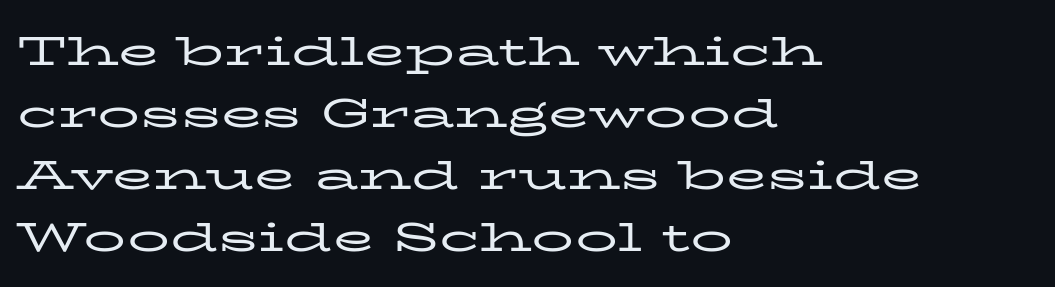
The specimen reads as upright at a glance. The gaps between neighbouring characters are ordinary and unremarkable. Here the designer chose a conventional face with non-uniform glyph widths. Stroke mass is kept to a normal reading level or below.
